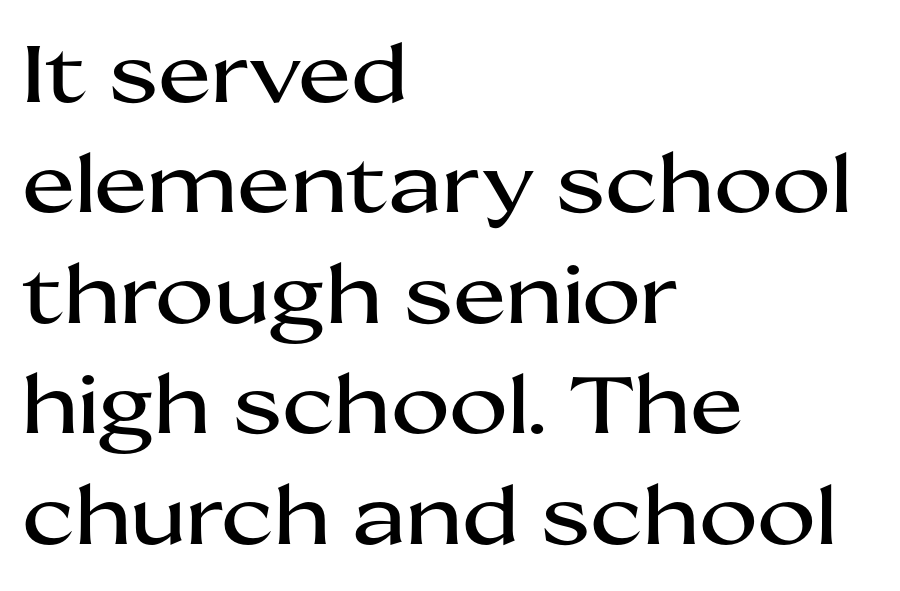
Q: Is the text italic (slanted)? A: No, it is upright.
Q: Is the text underlined? A: No.
Q: How is the paragraph aligned? A: Left-aligned.
Q: Is the spacing between letters normal or unusually wide? A: Normal.
Q: Is the spacing between lines tight, normal or loose? A: Normal.
Q: Width (condensed, normal, or wide)? A: Wide.
Q: Stroke contrast? A: Medium.
Q: x-height? A: Medium.
Q: Monospaced? A: No.
